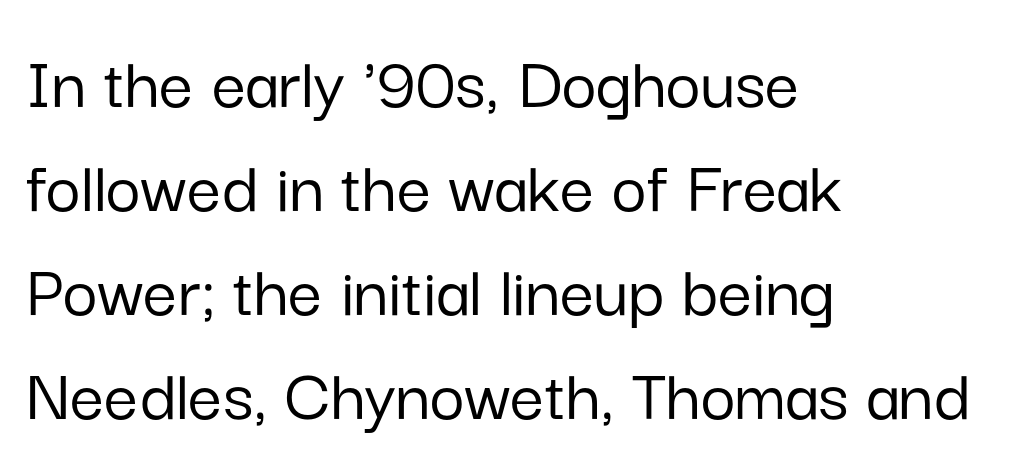
Q: Is the text italic (slanted)? A: No, it is upright.
Q: Is the typeface a serif or a sans-serif typeface? A: Sans-serif.
Q: Is the text underlined? A: No.
Q: How is the paragraph aligned? A: Left-aligned.
Q: Is the spacing between letters normal or unusually wide? A: Normal.
Q: Is the spacing between lines tight, normal or loose? A: Normal.
Q: Width (condensed, normal, or wide)? A: Normal.
Q: Stroke contrast? A: Low.
Q: x-height? A: Medium.
Q: Monospaced? A: No.
